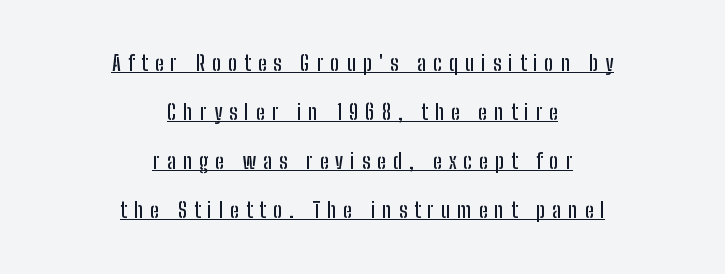
{"italic": "no", "underline": "yes", "align": "center", "line_spacing": "loose", "line_spacing_ratio": 2.34, "letter_spacing": "wide", "letter_spacing_em": 0.34, "glyph_px": 21}
